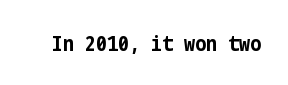
{"italic": "no", "bold": "yes", "underline": "no", "letter_spacing": "normal", "letter_spacing_em": 0.0, "glyph_px": 22}
